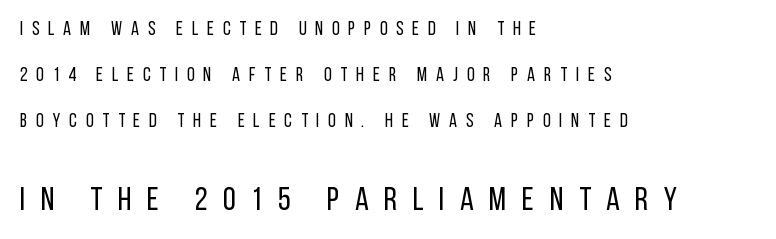
{"serif": "no", "italic": "no", "bold": "no", "weight": "regular", "width": "condensed", "stroke_contrast": "low", "x_height": "large", "monospaced": "no", "underline": "no", "align": "left", "line_spacing": "loose", "line_spacing_ratio": 2.43, "letter_spacing": "wide", "letter_spacing_em": 0.47, "larger_block": "second", "size_ratio": 1.74, "glyph_px": 33}
